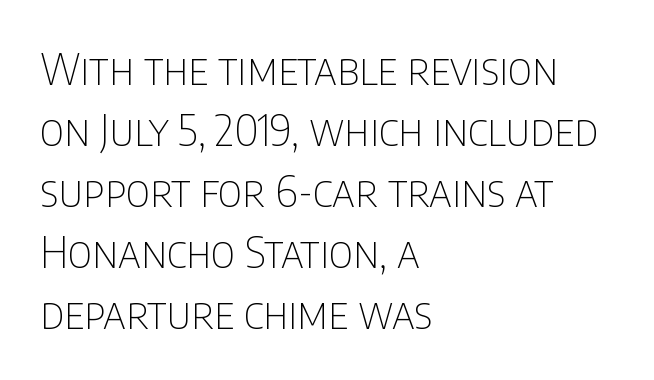
Q: Is the text bold? A: No.
Q: Is the text italic (slanted)? A: No, it is upright.
Q: Is the typeface a serif or a sans-serif typeface? A: Sans-serif.
Q: Is the text underlined? A: No.
Q: How is the paragraph aligned? A: Left-aligned.
Q: Is the spacing between letters normal or unusually wide? A: Normal.
Q: Is the spacing between lines tight, normal or loose? A: Normal.
Q: Width (condensed, normal, or wide)? A: Condensed.
Q: Stroke contrast? A: Low.
Q: x-height? A: Large.
Q: Monospaced? A: No.
